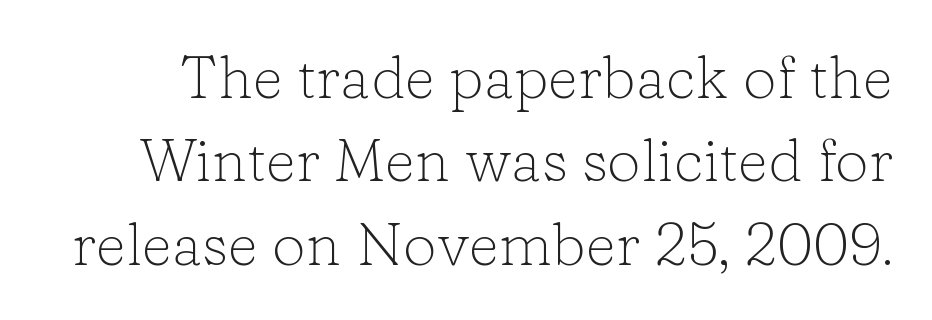
The image shows 60 px light serif type, upright; set normal line spacing (1.39x), normal letter spacing, not underlined; low stroke contrast and a medium x-height.
